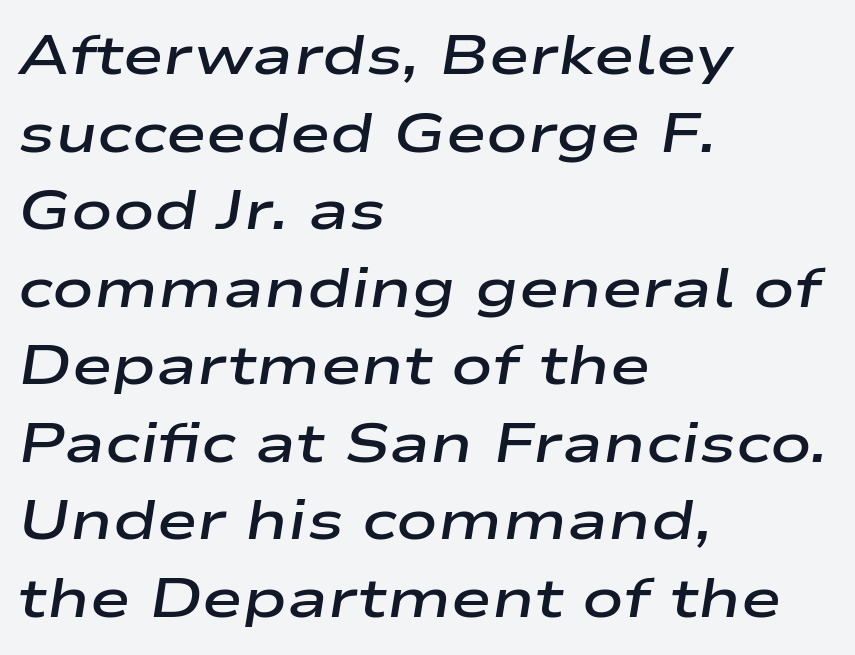
Line spacing here is normal. The line texture is even and compact thanks to regular tracking. The space directly below the letters is spotless. The rendering applies a slant to the glyphs.
